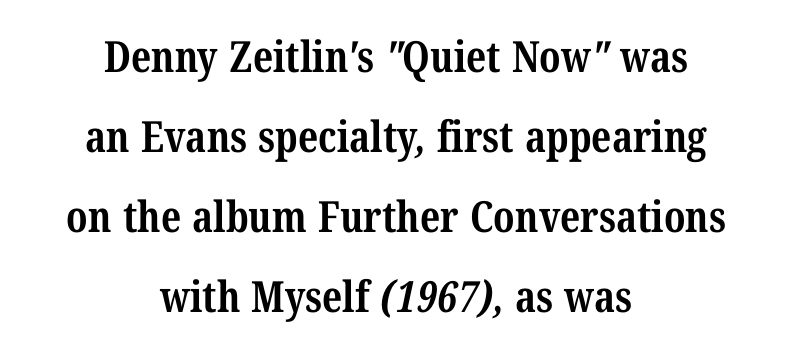
The image shows 43 px bold, condensed serif type; set centered, line spacing 1.86x, normal letter spacing, not underlined; medium stroke contrast and a medium x-height.
